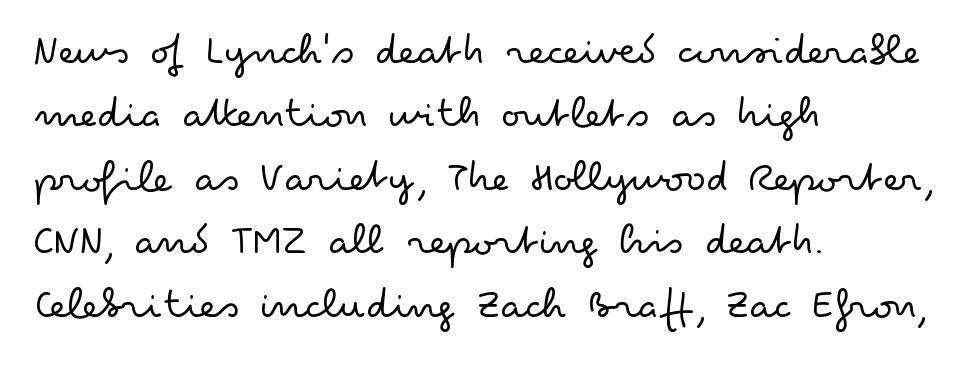
{"serif": "no", "italic": "no", "bold": "no", "weight": "light", "width": "wide", "stroke_contrast": "low", "x_height": "small", "monospaced": "no", "underline": "no", "align": "left", "line_spacing": "normal", "line_spacing_ratio": 1.41, "letter_spacing": "normal", "letter_spacing_em": 0.0, "glyph_px": 45}
